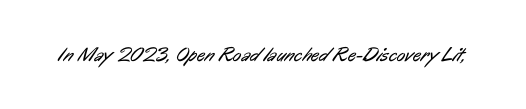
The image shows 20 px text type; set normal letter spacing, not underlined.
